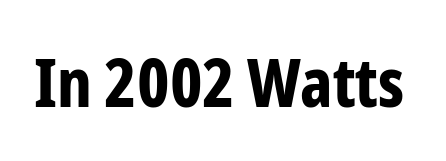
Does extra space separate the letters? No, they use regular spacing. It's the straight-up-and-down kind of type. Emphasis by weight is at full strength: bold. Anything drawn beneath the words? Only blank space.
